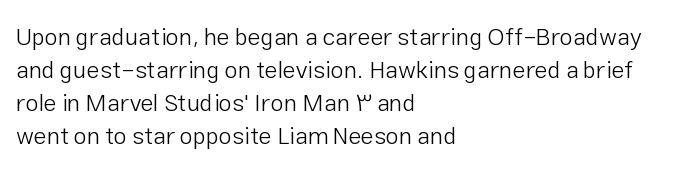
{"italic": "no", "bold": "no", "underline": "no", "align": "left", "line_spacing": "normal", "line_spacing_ratio": 1.37, "letter_spacing": "normal", "letter_spacing_em": 0.0, "glyph_px": 24}
